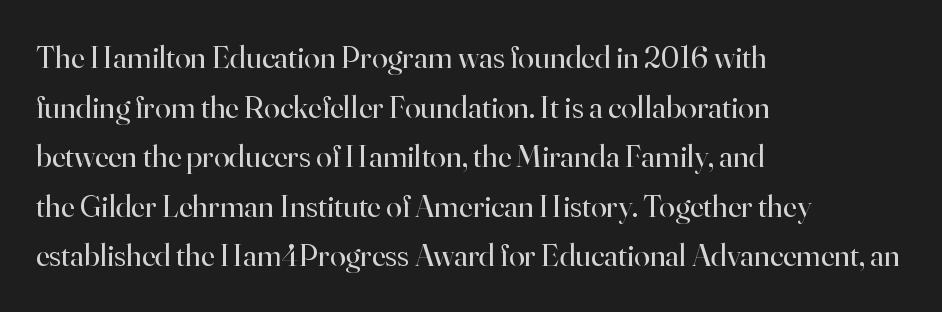
Q: Is the text bold? A: No.
Q: Is the text italic (slanted)? A: No, it is upright.
Q: Is the typeface a serif or a sans-serif typeface? A: Serif.
Q: Is the text underlined? A: No.
Q: How is the paragraph aligned? A: Left-aligned.
Q: Is the spacing between letters normal or unusually wide? A: Normal.
Q: Is the spacing between lines tight, normal or loose? A: Normal.
Q: Width (condensed, normal, or wide)? A: Normal.
Q: Stroke contrast? A: High.
Q: x-height? A: Small.
Q: Monospaced? A: No.
